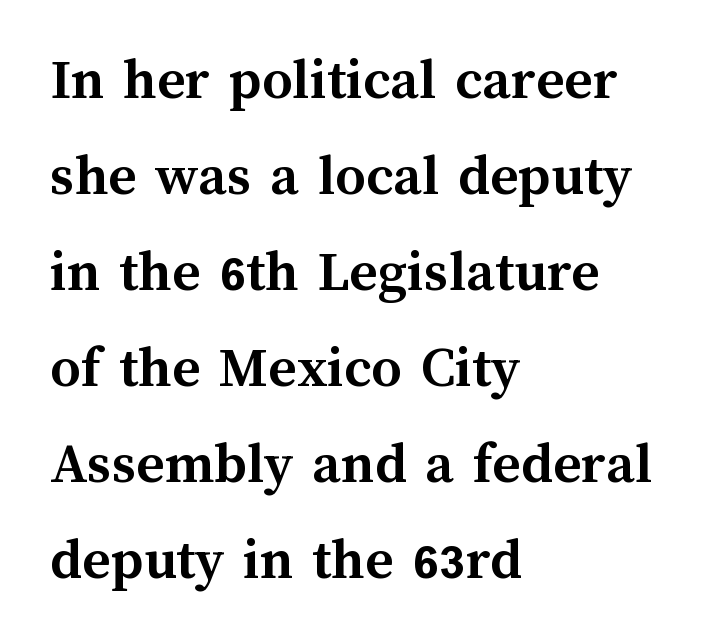
Q: Is the text bold? A: Yes.
Q: Is the text italic (slanted)? A: No, it is upright.
Q: Is the text underlined? A: No.
Q: How is the paragraph aligned? A: Left-aligned.
Q: Is the spacing between letters normal or unusually wide? A: Normal.
Q: Is the spacing between lines tight, normal or loose? A: Normal.
Q: Width (condensed, normal, or wide)? A: Normal.
Q: Stroke contrast? A: Medium.
Q: x-height? A: Medium.
Q: Monospaced? A: No.
